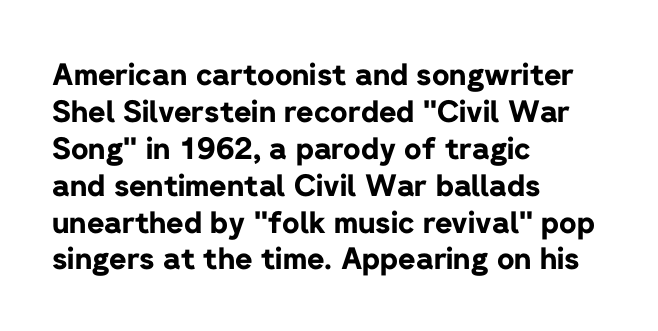
The image shows 30 px bold sans-serif type, upright; set left-aligned, line spacing 1.23x, normal letter spacing, not underlined; low stroke contrast and a medium x-height.
